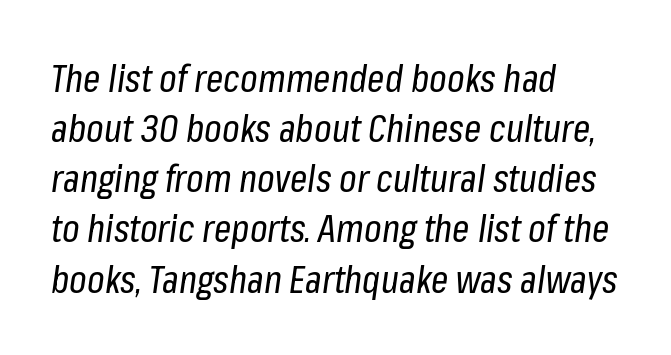
Check the space under the baseline: it is left empty. Between one letter and the next there's only the usual sliver of space. A quiet, ordinary-to-light weight characterises the typeface. Slant detected: the letters are inclined. Quick note: interline space is typical. This sample is left-justified, so line endings fall wherever the words run out.
